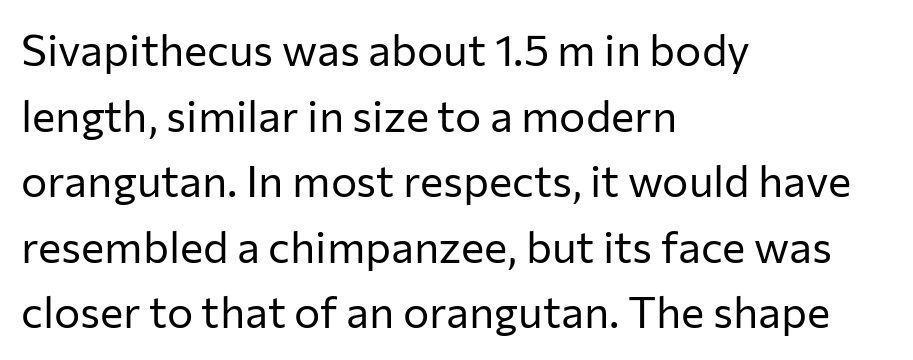
{"serif": "no", "italic": "no", "bold": "no", "weight": "regular", "width": "normal", "stroke_contrast": "low", "x_height": "medium", "monospaced": "no", "underline": "no", "align": "left", "line_spacing": "normal", "line_spacing_ratio": 1.49, "letter_spacing": "normal", "letter_spacing_em": 0.0, "glyph_px": 44}
